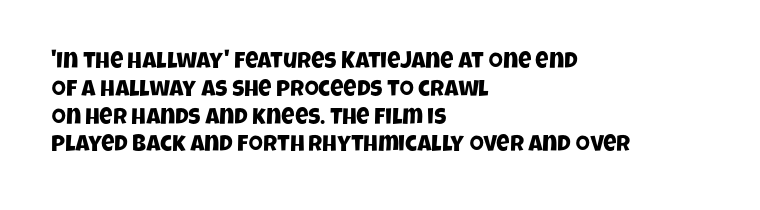
{"underline": "no", "align": "left", "line_spacing_ratio": 1.21, "letter_spacing": "normal", "letter_spacing_em": 0.0, "glyph_px": 23}
